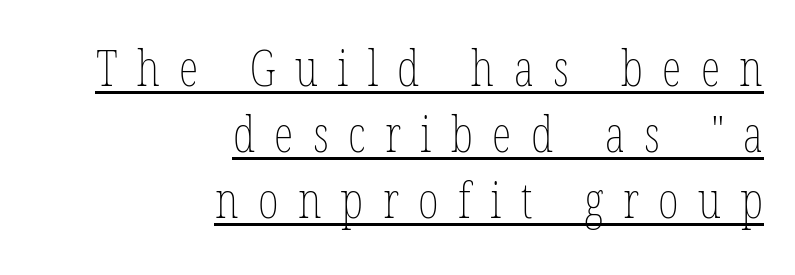
How are the letters spaced? Widely, with obvious added tracking. Successive baselines arrive at the customary interval. Is there an underline? Yes — a line sits under the letters. The lines in this sample share a right terminus and differ only in where they begin. Summary of weight: not heavy and not bold.
